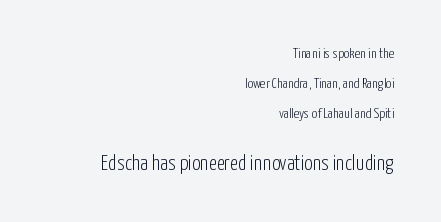
The image shows 21 px text type, upright; set right-aligned, loose line spacing (2.14x), normal letter spacing, not underlined; the second (bottom) block is 1.5x larger.
